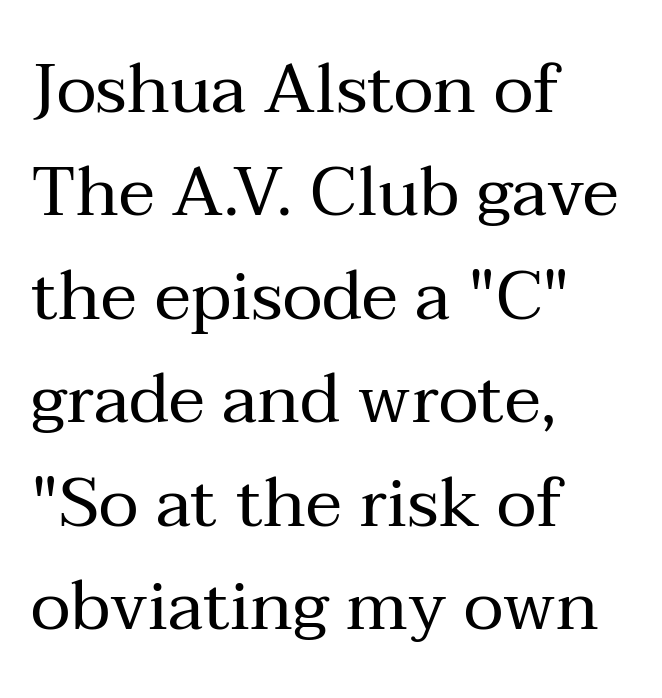
Q: Is the text bold? A: No.
Q: Is the text italic (slanted)? A: No, it is upright.
Q: Is the typeface a serif or a sans-serif typeface? A: Serif.
Q: Is the text underlined? A: No.
Q: How is the paragraph aligned? A: Left-aligned.
Q: Is the spacing between letters normal or unusually wide? A: Normal.
Q: Is the spacing between lines tight, normal or loose? A: Normal.
Q: Width (condensed, normal, or wide)? A: Normal.
Q: Stroke contrast? A: Medium.
Q: x-height? A: Medium.
Q: Monospaced? A: No.
